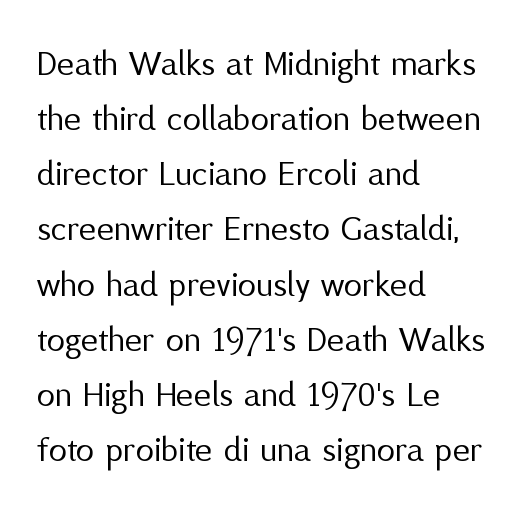
The image shows 37 px regular-weight sans-serif type, upright; set left-aligned, normal line spacing (1.49x), normal letter spacing, not underlined; medium stroke contrast and a medium x-height.
